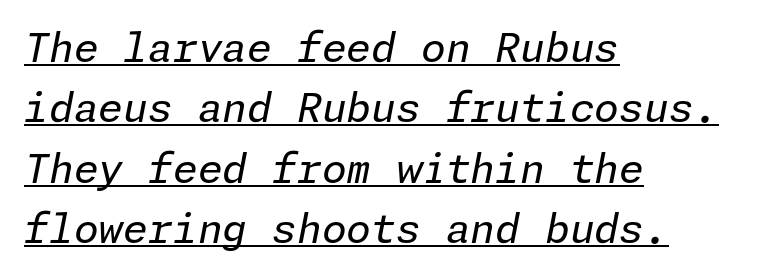
{"italic": "yes", "lean": "right", "slant_degrees": 11, "bold": "no", "weight": "regular", "width": "normal", "stroke_contrast": "low", "x_height": "medium", "underline": "yes", "align": "left", "line_spacing": "normal", "line_spacing_ratio": 1.51, "letter_spacing": "normal", "letter_spacing_em": 0.0, "glyph_px": 40}
